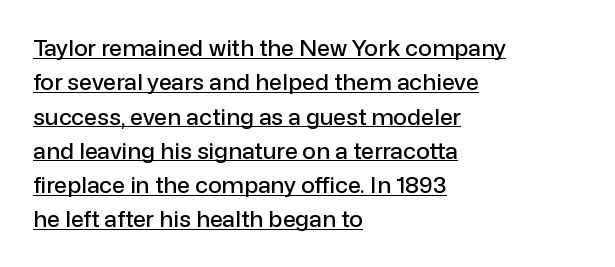
Alignment: flush left. Descenders here cross a horizontal rule under the line. The face used here is rendered with its standard letterfit. Characters remain perfectly vertical along every line. How would I describe the line gaps? Plain and ordinary.
